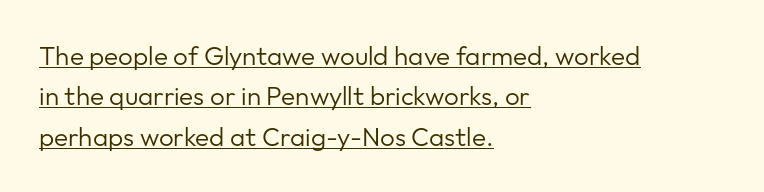
The image shows 26 px text type, upright; set left-aligned, normal line spacing (1.55x), normal letter spacing, underlined.
